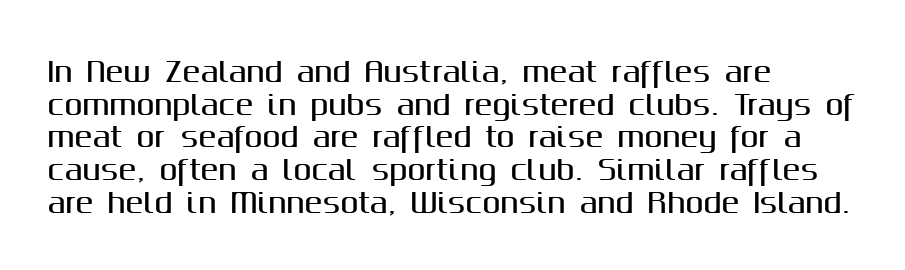
Words float on clear page, feet unadorned. Words appear dense and cohesive because spacing is normal. The lettering holds an erect, upright posture throughout. If you drew a ruler down the left edge, every line would touch it.
